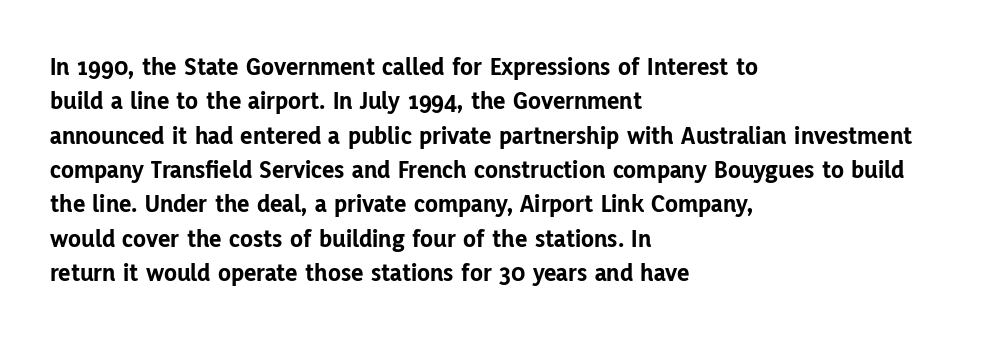
{"italic": "no", "bold": "yes", "underline": "no", "align": "left", "line_spacing": "normal", "line_spacing_ratio": 1.32, "letter_spacing": "normal", "letter_spacing_em": 0.0, "glyph_px": 26}
